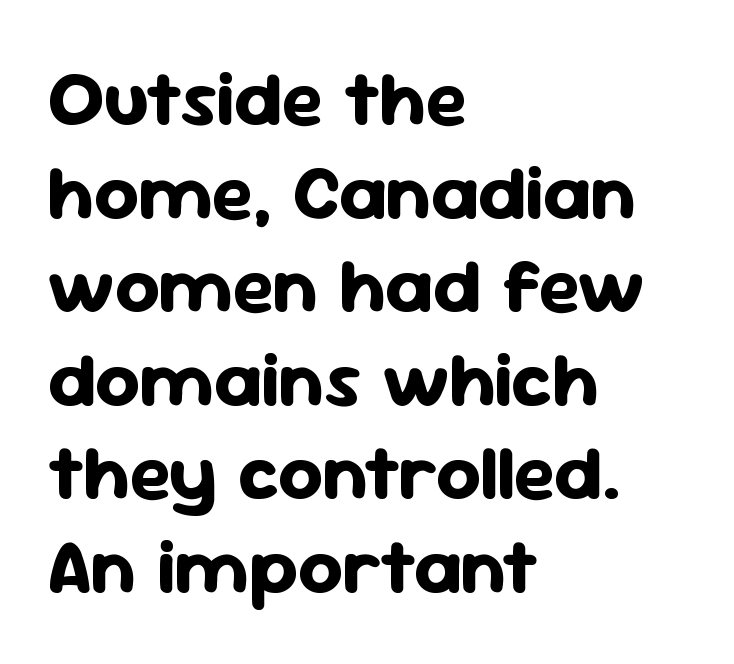
Q: Is the text bold? A: Yes.
Q: Is the text italic (slanted)? A: No, it is upright.
Q: Is the typeface a serif or a sans-serif typeface? A: Sans-serif.
Q: Is the text underlined? A: No.
Q: How is the paragraph aligned? A: Left-aligned.
Q: Is the spacing between letters normal or unusually wide? A: Normal.
Q: Width (condensed, normal, or wide)? A: Normal.
Q: Stroke contrast? A: Low.
Q: x-height? A: Medium.
Q: Monospaced? A: No.
